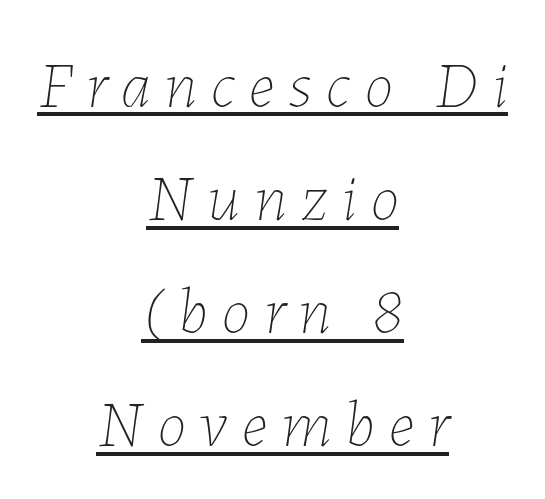
Line starts and ends both wander, symmetrically. Stem width sits at or under what a default text font uses. In designer terms, the underline attribute is active on this setting. Is this a fixed-width face? No — the glyphs have proportional, varying widths.
